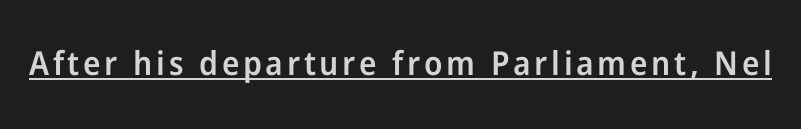
The image shows 33 px semibold sans-serif type, upright; set underlined; low stroke contrast and a medium x-height.
